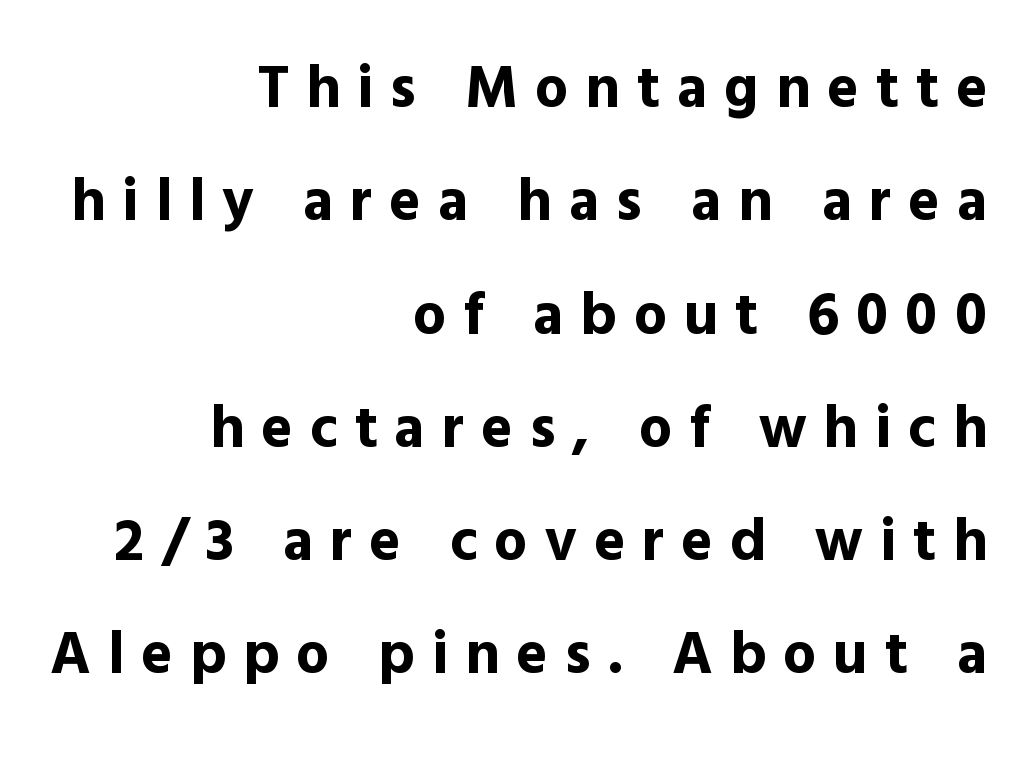
{"serif": "no", "italic": "no", "bold": "yes", "weight": "bold", "width": "normal", "x_height": "medium", "monospaced": "no", "underline": "no", "align": "right", "line_spacing": "loose", "line_spacing_ratio": 1.92, "letter_spacing": "wide", "letter_spacing_em": 0.29, "glyph_px": 59}
